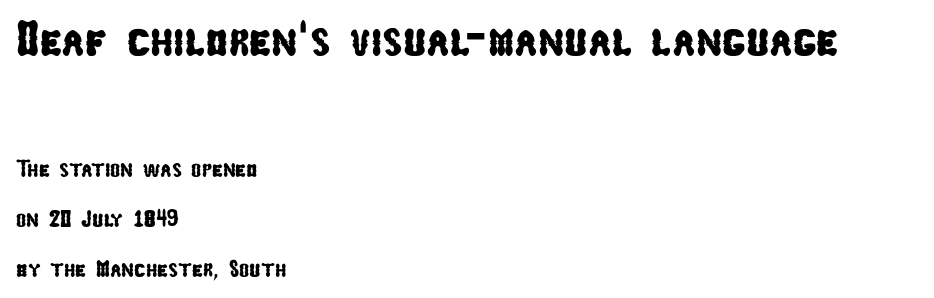
{"serif": "no", "width": "condensed", "stroke_contrast": "low", "x_height": "medium", "monospaced": "no", "underline": "no", "align": "left", "line_spacing": "loose", "line_spacing_ratio": 2.08, "letter_spacing": "normal", "letter_spacing_em": 0.0, "larger_block": "first", "size_ratio": 2.04, "glyph_px": 49}
